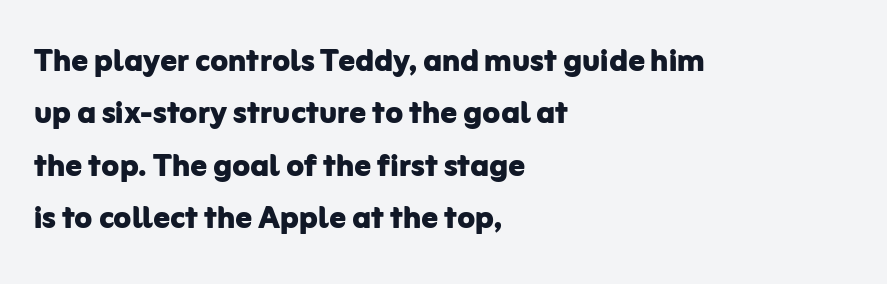
{"serif": "no", "italic": "no", "bold": "yes", "weight": "bold", "width": "normal", "stroke_contrast": "low", "x_height": "medium", "monospaced": "no", "underline": "no", "align": "left", "line_spacing": "normal", "line_spacing_ratio": 1.28, "letter_spacing": "normal", "letter_spacing_em": 0.0, "glyph_px": 41}
